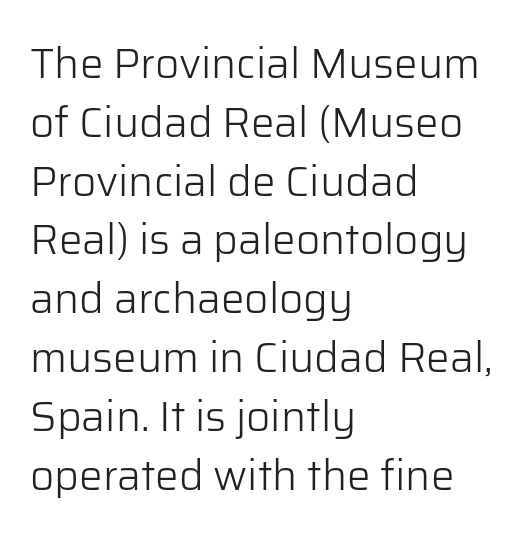
Quick note: interline space is typical. Proportional: the letters do not fall into vertical columns. Ink coverage per letter is moderate at most. The passage shown is typeset with a sans-serif family.
